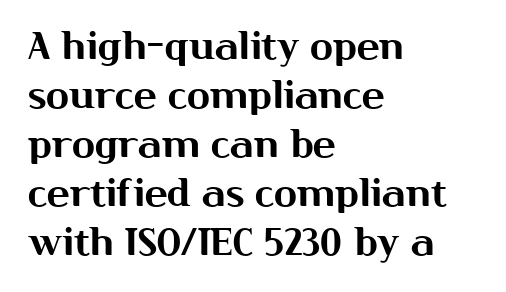
{"serif": "no", "italic": "no", "width": "normal", "stroke_contrast": "medium", "x_height": "medium", "monospaced": "no", "underline": "no", "align": "left", "line_spacing": "normal", "line_spacing_ratio": 1.29, "letter_spacing": "normal", "letter_spacing_em": 0.0, "glyph_px": 38}
